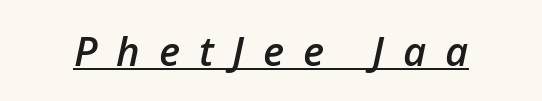
{"italic": "yes", "lean": "right", "slant_degrees": 12, "bold": "semi", "weight": "semibold", "width": "normal", "stroke_contrast": "low", "x_height": "medium", "monospaced": "no", "underline": "yes", "letter_spacing": "wide", "letter_spacing_em": 0.47, "glyph_px": 40}
